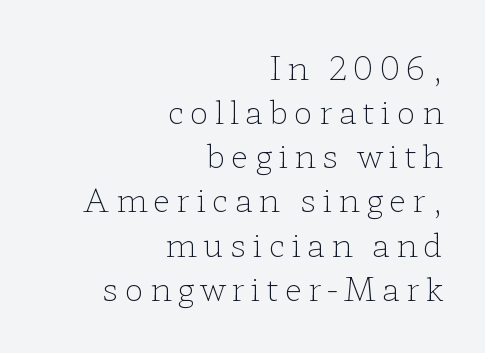
Nothing heavy about these letters — not bold at all. Just letters on the line, the space beneath them empty. Yep, those are serifs on the letters. Looks like regular typesetting: each glyph gets only the width it needs. A flush-right, rag-left setting is used for this passage.
